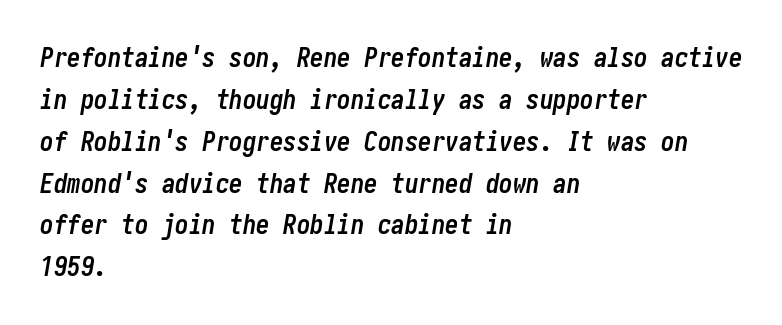
{"italic": "yes", "lean": "right", "slant_degrees": 10, "bold": "yes", "underline": "no", "align": "left", "line_spacing": "normal", "line_spacing_ratio": 1.55, "letter_spacing": "normal", "letter_spacing_em": 0.0, "glyph_px": 27}
